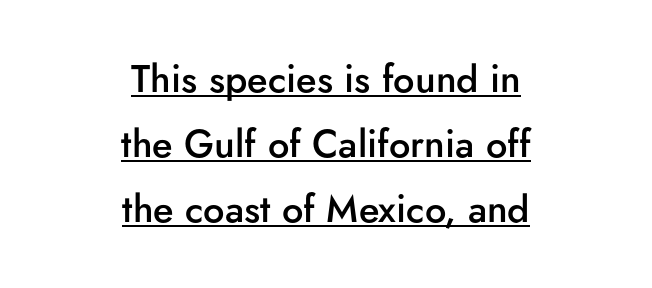
Q: Is the text bold? A: Semi-bold.
Q: Is the text italic (slanted)? A: No, it is upright.
Q: Is the typeface a serif or a sans-serif typeface? A: Sans-serif.
Q: Is the text underlined? A: Yes.
Q: How is the paragraph aligned? A: Centered.
Q: Is the spacing between letters normal or unusually wide? A: Normal.
Q: Width (condensed, normal, or wide)? A: Normal.
Q: Stroke contrast? A: Low.
Q: x-height? A: Small.
Q: Monospaced? A: No.
